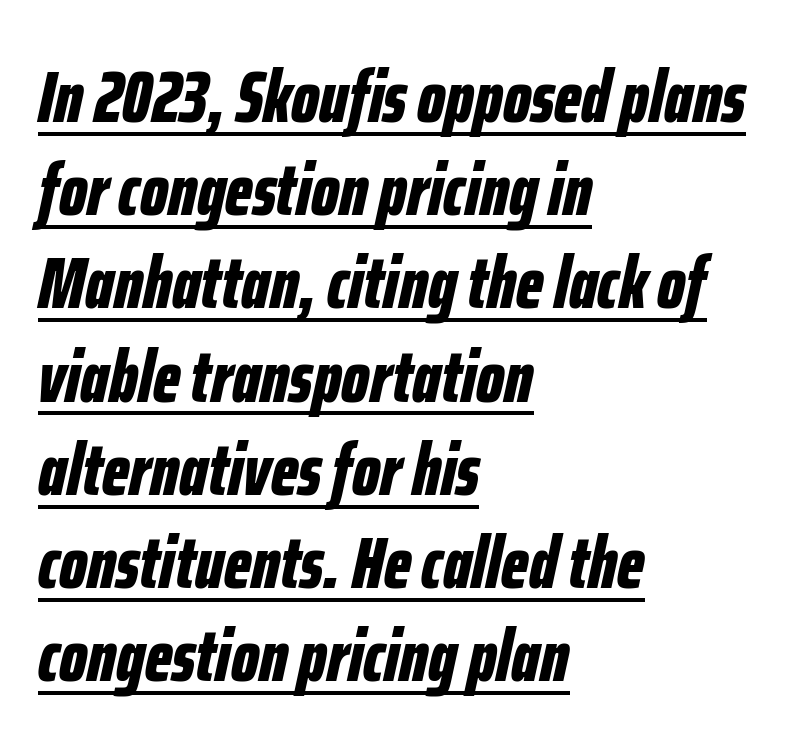
Underlining? Definitely there. Letter spacing: default. Here the designer chose a conventional face with non-uniform glyph widths. The setting favours the left margin, as ordinary paragraphs usually do. Regular leading.
